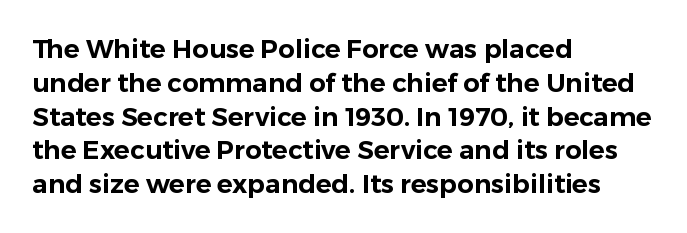
The image shows 26 px text type, upright; set left-aligned, normal line spacing (1.3x), normal letter spacing, not underlined.
